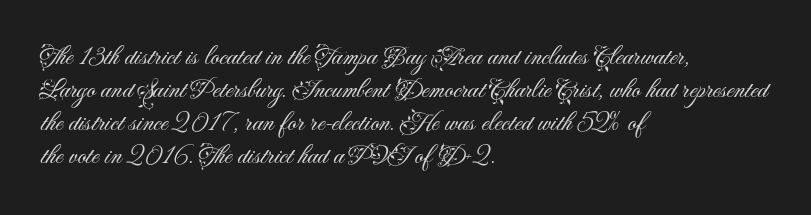
The image shows 27 px text type; set left-aligned, line spacing 1.22x, normal letter spacing, not underlined.
